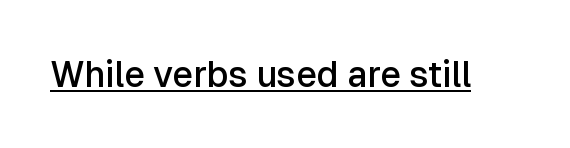
Q: Is the text bold? A: Semi-bold.
Q: Is the text italic (slanted)? A: No, it is upright.
Q: Is the typeface a serif or a sans-serif typeface? A: Sans-serif.
Q: Is the text underlined? A: Yes.
Q: Is the spacing between letters normal or unusually wide? A: Normal.
Q: Width (condensed, normal, or wide)? A: Normal.
Q: Stroke contrast? A: Low.
Q: x-height? A: Medium.
Q: Monospaced? A: No.
